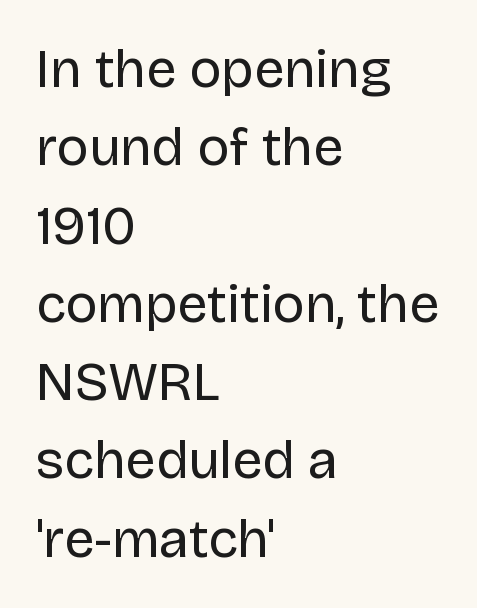
Q: Is the text bold? A: No.
Q: Is the text italic (slanted)? A: No, it is upright.
Q: Is the typeface a serif or a sans-serif typeface? A: Sans-serif.
Q: Is the text underlined? A: No.
Q: How is the paragraph aligned? A: Left-aligned.
Q: Is the spacing between letters normal or unusually wide? A: Normal.
Q: Is the spacing between lines tight, normal or loose? A: Normal.
Q: Width (condensed, normal, or wide)? A: Normal.
Q: Stroke contrast? A: Low.
Q: x-height? A: Large.
Q: Monospaced? A: No.
